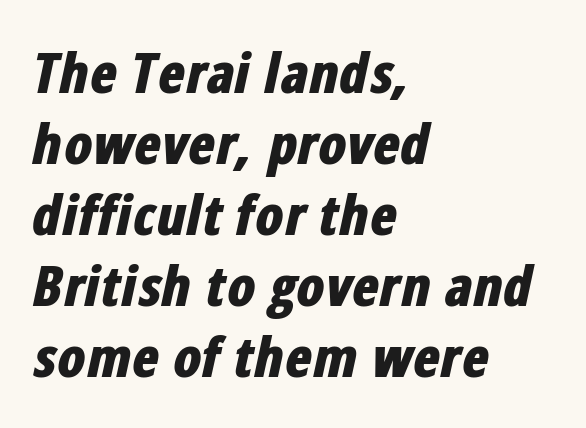
The image shows 56 px bold, condensed type, italic (leaning right); set left-aligned, normal line spacing (1.27x), normal letter spacing, not underlined; low stroke contrast and a medium x-height.
